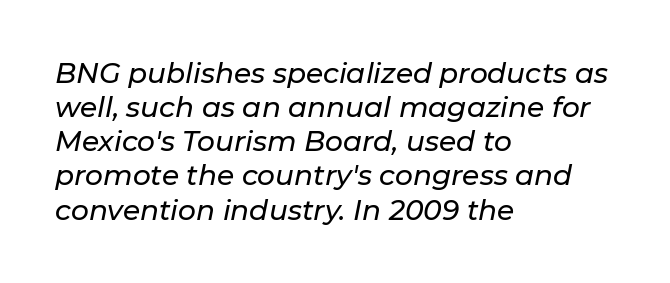
Each letter keeps its own natural width here, so spacing adapts to shape. Left-aligned paragraph, ragged on the right. Anything drawn beneath the words? Only blank space. Characters are canted at an angle relative to the baseline's perpendicular.
